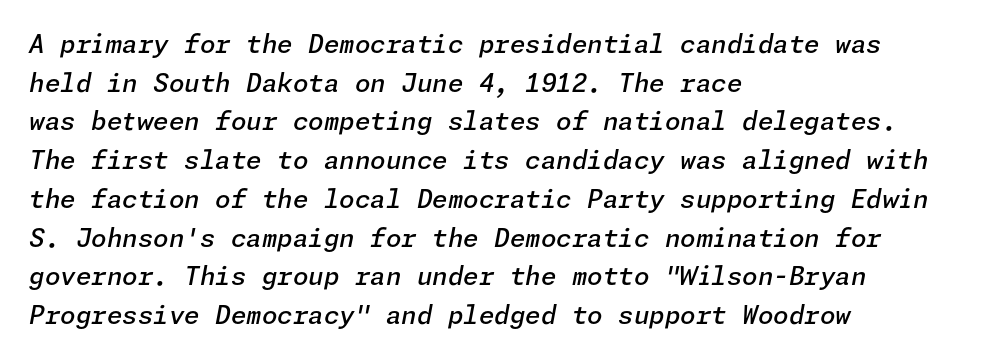
{"italic": "yes", "lean": "right", "slant_degrees": 11, "bold": "semi", "underline": "no", "align": "left", "line_spacing": "normal", "line_spacing_ratio": 1.55, "letter_spacing": "normal", "letter_spacing_em": 0.0, "glyph_px": 25}
